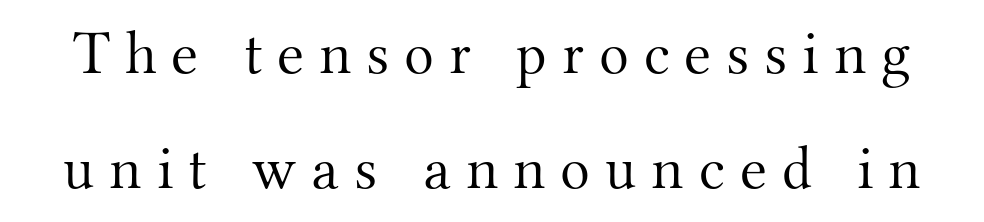
{"serif": "yes", "italic": "no", "bold": "no", "weight": "light", "width": "normal", "stroke_contrast": "medium", "x_height": "small", "monospaced": "no", "underline": "no", "line_spacing_ratio": 1.86, "letter_spacing": "wide", "letter_spacing_em": 0.24, "glyph_px": 62}
